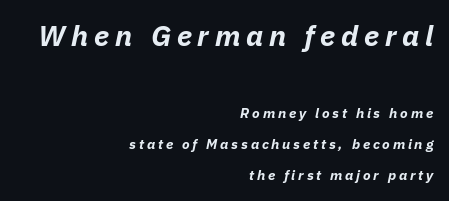
The image shows 29 px bold type, italic (leaning right); set right-aligned, loose line spacing (2.21x), unusually wide letter spacing (+0.2 em), not underlined; the first (top) block is 2.07x larger; low stroke contrast and a medium x-height.
